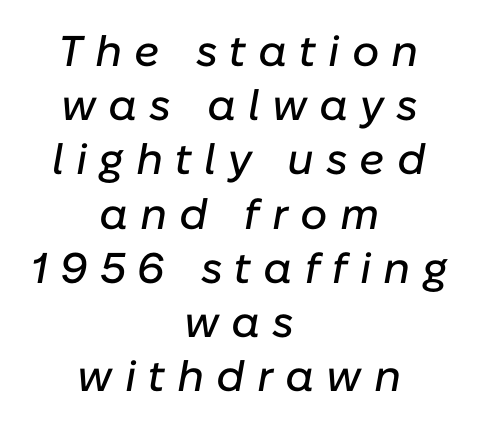
Q: Is the text italic (slanted)? A: Yes, it leans right by about 10 degrees.
Q: Is the text underlined? A: No.
Q: How is the paragraph aligned? A: Centered.
Q: Is the spacing between letters normal or unusually wide? A: Unusually wide.
Q: Is the spacing between lines tight, normal or loose? A: Normal.
Q: Width (condensed, normal, or wide)? A: Normal.
Q: Stroke contrast? A: Low.
Q: x-height? A: Medium.
Q: Monospaced? A: No.
